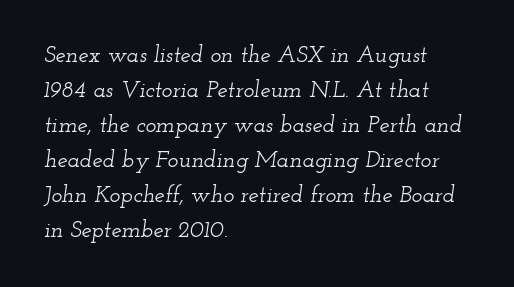
Q: Is the text italic (slanted)? A: Yes, it leans right by about 12 degrees.
Q: Is the text underlined? A: No.
Q: How is the paragraph aligned? A: Left-aligned.
Q: Is the spacing between letters normal or unusually wide? A: Normal.
Q: Is the spacing between lines tight, normal or loose? A: Normal.
